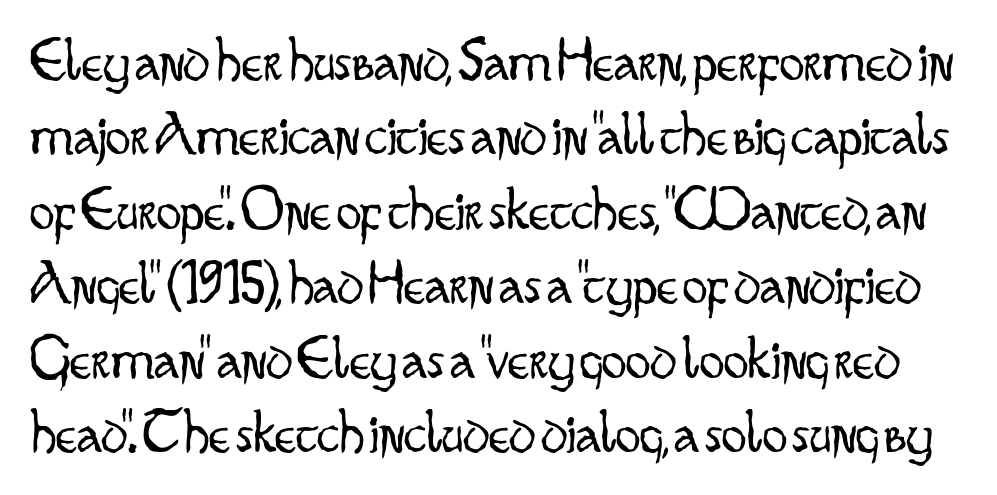
The image shows 62 px light, condensed sans-serif type, upright; set line spacing 1.2x, normal letter spacing, not underlined; low stroke contrast and a small x-height.
